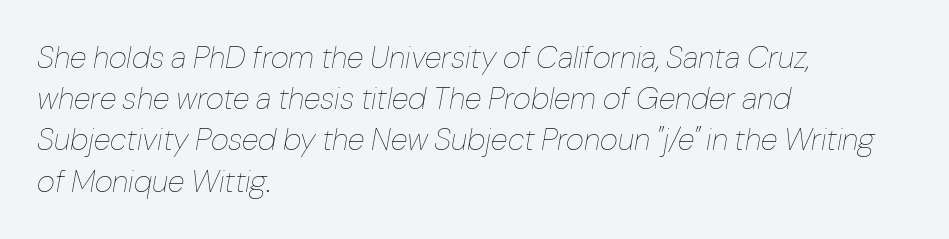
{"italic": "yes", "lean": "right", "slant_degrees": 10, "bold": "no", "weight": "thin", "width": "normal", "stroke_contrast": "low", "x_height": "medium", "monospaced": "no", "underline": "no", "align": "left", "line_spacing": "normal", "line_spacing_ratio": 1.33, "letter_spacing": "normal", "letter_spacing_em": 0.0, "glyph_px": 31}
